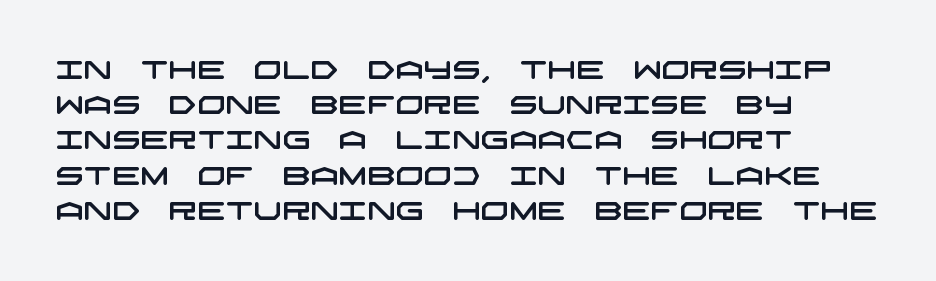
Q: Is the text underlined? A: No.
Q: How is the paragraph aligned? A: Left-aligned.
Q: Is the spacing between letters normal or unusually wide? A: Normal.
Q: Is the spacing between lines tight, normal or loose? A: Normal.
